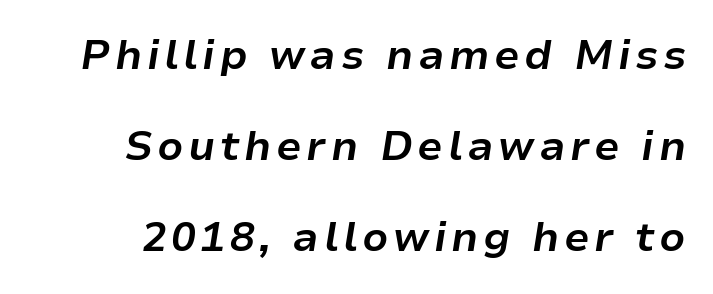
Q: Is the text bold? A: Yes.
Q: Is the text italic (slanted)? A: Yes, it leans right by about 9 degrees.
Q: Is the text underlined? A: No.
Q: Is the spacing between lines tight, normal or loose? A: Loose.
Q: Width (condensed, normal, or wide)? A: Normal.
Q: Stroke contrast? A: Low.
Q: x-height? A: Medium.
Q: Monospaced? A: No.
